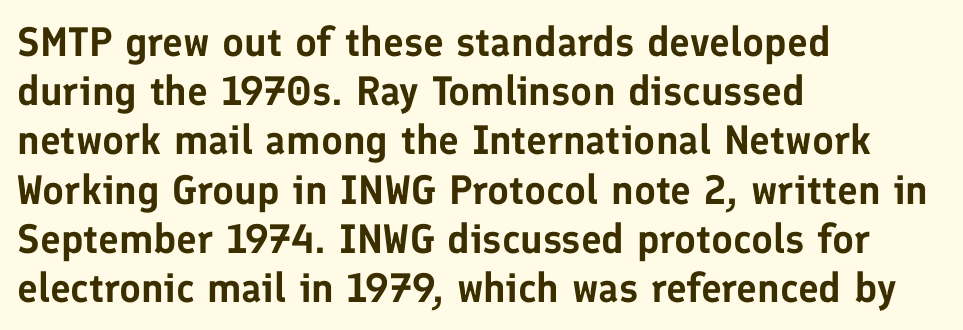
Q: Is the text italic (slanted)? A: No, it is upright.
Q: Is the typeface a serif or a sans-serif typeface? A: Sans-serif.
Q: Is the text underlined? A: No.
Q: How is the paragraph aligned? A: Left-aligned.
Q: Is the spacing between letters normal or unusually wide? A: Normal.
Q: Width (condensed, normal, or wide)? A: Normal.
Q: Stroke contrast? A: Low.
Q: x-height? A: Medium.
Q: Monospaced? A: No.
